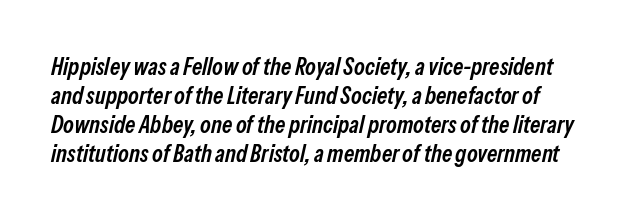
The image shows 24 px text type, italic (leaning right); set line spacing 1.21x, normal letter spacing, not underlined.
